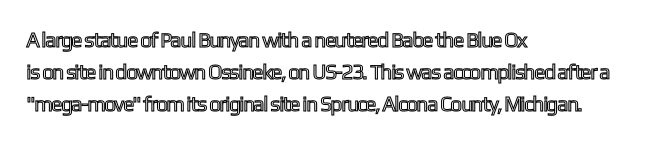
Spacing between characters is what you'd get straight out of the box. This sample is left-justified, so line endings fall wherever the words run out. Has an underline been added? It has not. Evenly set lines give the paragraph a standard silhouette. You can tell it's not italic because the verticals are truly vertical.
